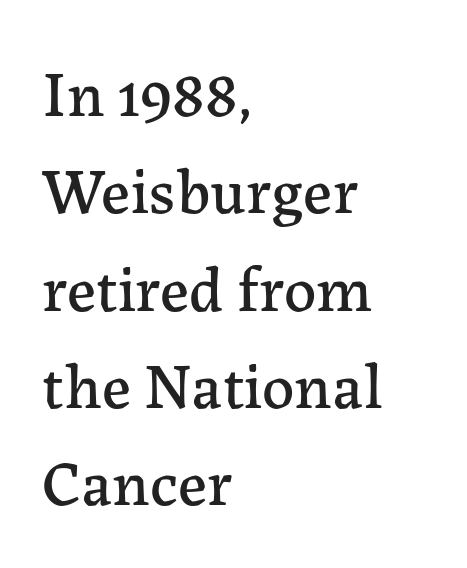
Compared with typical body copy, the letter spacing here is the same. A serif font was chosen for this passage. Lines of text with bare space underneath. Unlike italic type, these characters show no tilt at all. The face used here is proportionally spaced, like ordinary book or web type.
